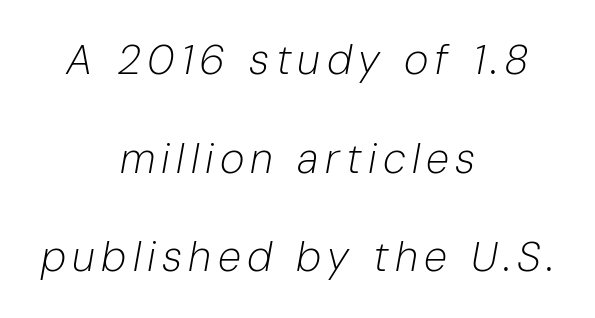
The image shows 42 px light type, italic (leaning right); set centered, loose line spacing (2.35x), not underlined; low stroke contrast and a medium x-height.
